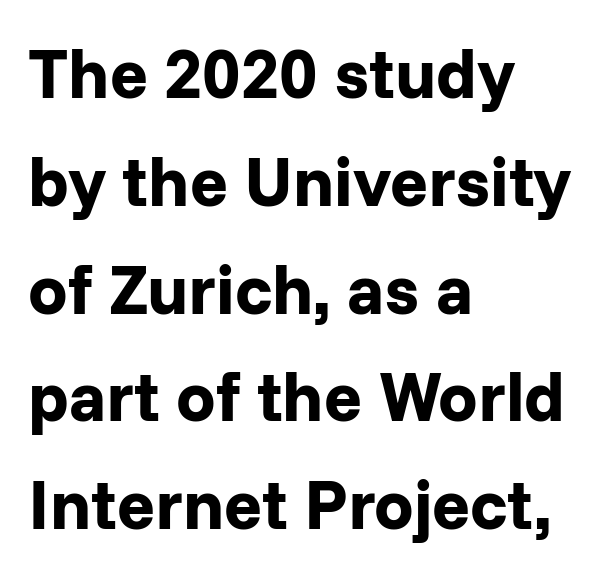
{"serif": "no", "italic": "no", "bold": "yes", "weight": "bold", "width": "normal", "stroke_contrast": "low", "x_height": "medium", "monospaced": "no", "underline": "no", "align": "left", "line_spacing": "normal", "line_spacing_ratio": 1.54, "letter_spacing": "normal", "letter_spacing_em": 0.0, "glyph_px": 70}
